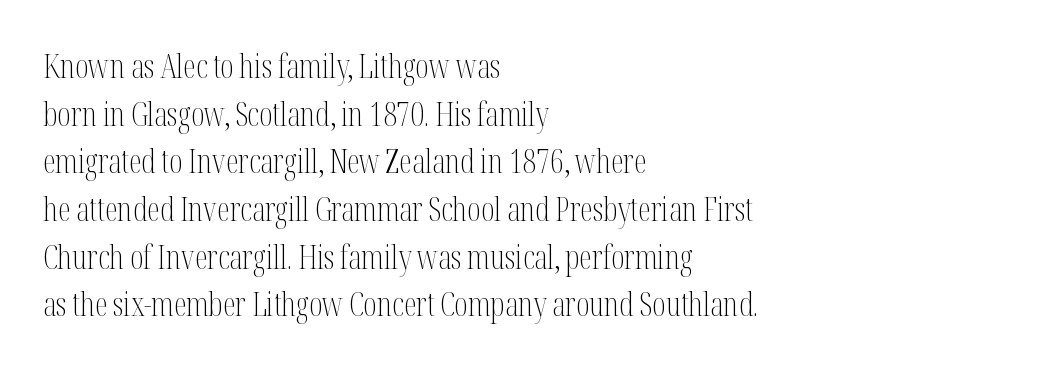
Q: Is the text bold? A: No.
Q: Is the text italic (slanted)? A: No, it is upright.
Q: Is the typeface a serif or a sans-serif typeface? A: Serif.
Q: Is the text underlined? A: No.
Q: How is the paragraph aligned? A: Left-aligned.
Q: Is the spacing between letters normal or unusually wide? A: Normal.
Q: Is the spacing between lines tight, normal or loose? A: Normal.
Q: Width (condensed, normal, or wide)? A: Condensed.
Q: Stroke contrast? A: Medium.
Q: x-height? A: Medium.
Q: Monospaced? A: No.
